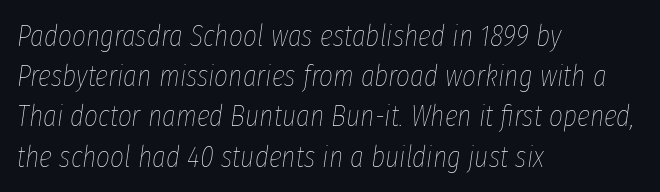
The image shows 30 px thin, condensed type, italic (leaning right); set left-aligned, normal line spacing (1.34x), normal letter spacing, not underlined; low stroke contrast and a medium x-height.
